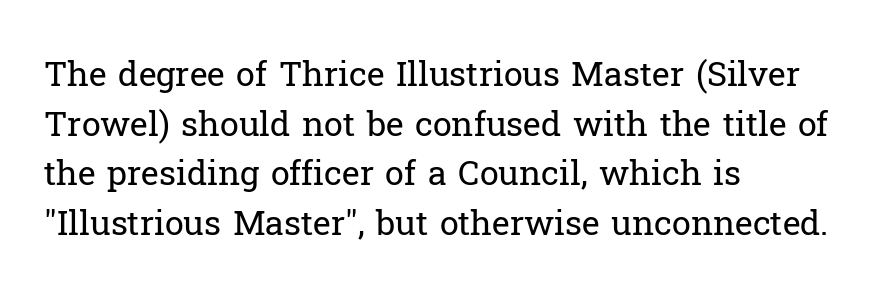
The image shows 34 px regular-weight serif type, upright; set left-aligned, normal line spacing (1.46x), normal letter spacing, not underlined; low stroke contrast and a medium x-height.
